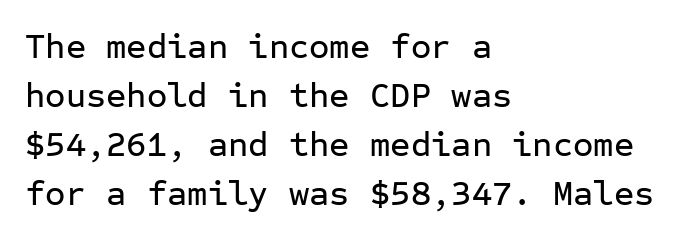
Q: Is the text italic (slanted)? A: No, it is upright.
Q: Is the typeface a serif or a sans-serif typeface? A: Sans-serif.
Q: Is the text underlined? A: No.
Q: How is the paragraph aligned? A: Left-aligned.
Q: Is the spacing between letters normal or unusually wide? A: Normal.
Q: Is the spacing between lines tight, normal or loose? A: Normal.
Q: Width (condensed, normal, or wide)? A: Normal.
Q: Stroke contrast? A: Low.
Q: x-height? A: Medium.
Q: Monospaced? A: Yes.
